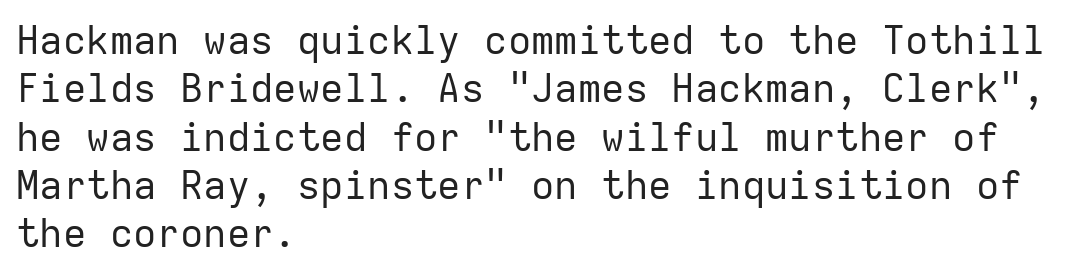
The image shows 39 px regular-weight sans-serif type, upright, monospaced; set left-aligned, line spacing 1.24x, normal letter spacing, not underlined; low stroke contrast and a medium x-height.
